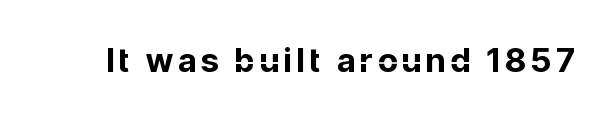
Q: Is the text bold? A: Yes.
Q: Is the text italic (slanted)? A: No, it is upright.
Q: Is the typeface a serif or a sans-serif typeface? A: Sans-serif.
Q: Is the text underlined? A: No.
Q: Width (condensed, normal, or wide)? A: Normal.
Q: Stroke contrast? A: Low.
Q: x-height? A: Medium.
Q: Monospaced? A: No.
